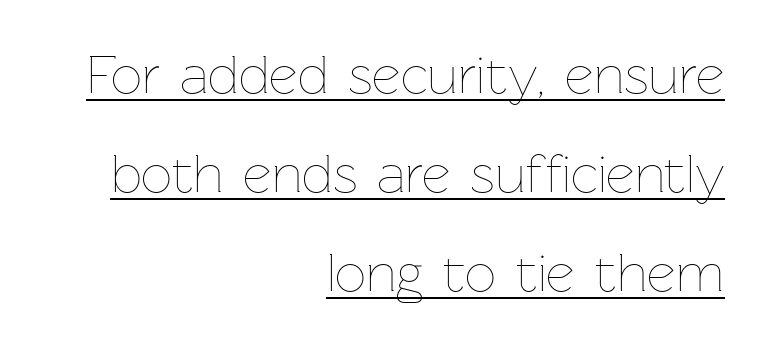
Q: Is the text bold? A: No.
Q: Is the text italic (slanted)? A: No, it is upright.
Q: Is the text underlined? A: Yes.
Q: How is the paragraph aligned? A: Right-aligned.
Q: Is the spacing between letters normal or unusually wide? A: Normal.
Q: Width (condensed, normal, or wide)? A: Normal.
Q: Stroke contrast? A: Low.
Q: x-height? A: Medium.
Q: Monospaced? A: No.
